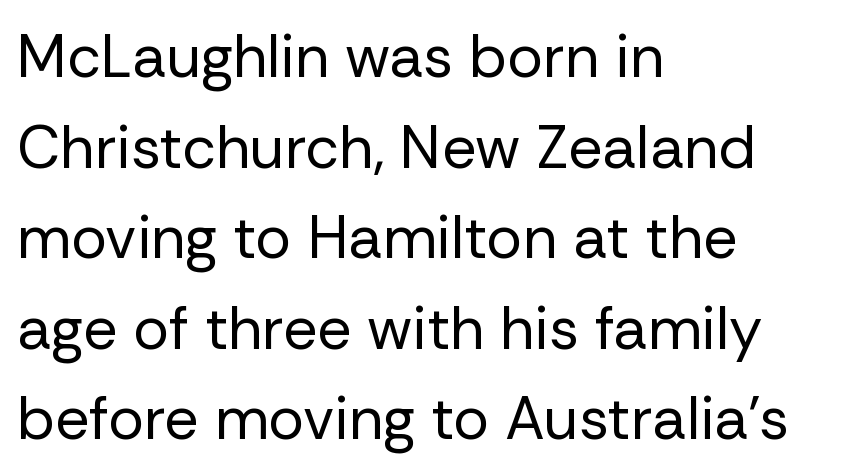
Q: Is the text bold? A: No.
Q: Is the text italic (slanted)? A: No, it is upright.
Q: Is the typeface a serif or a sans-serif typeface? A: Sans-serif.
Q: Is the text underlined? A: No.
Q: How is the paragraph aligned? A: Left-aligned.
Q: Is the spacing between letters normal or unusually wide? A: Normal.
Q: Is the spacing between lines tight, normal or loose? A: Normal.
Q: Width (condensed, normal, or wide)? A: Normal.
Q: Stroke contrast? A: Low.
Q: x-height? A: Medium.
Q: Monospaced? A: No.
